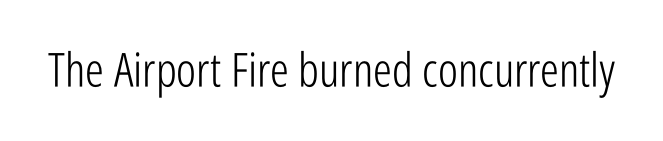
Q: Is the text bold? A: No.
Q: Is the text italic (slanted)? A: No, it is upright.
Q: Is the typeface a serif or a sans-serif typeface? A: Sans-serif.
Q: Is the text underlined? A: No.
Q: Is the spacing between letters normal or unusually wide? A: Normal.
Q: Width (condensed, normal, or wide)? A: Condensed.
Q: Stroke contrast? A: Low.
Q: x-height? A: Medium.
Q: Monospaced? A: No.
